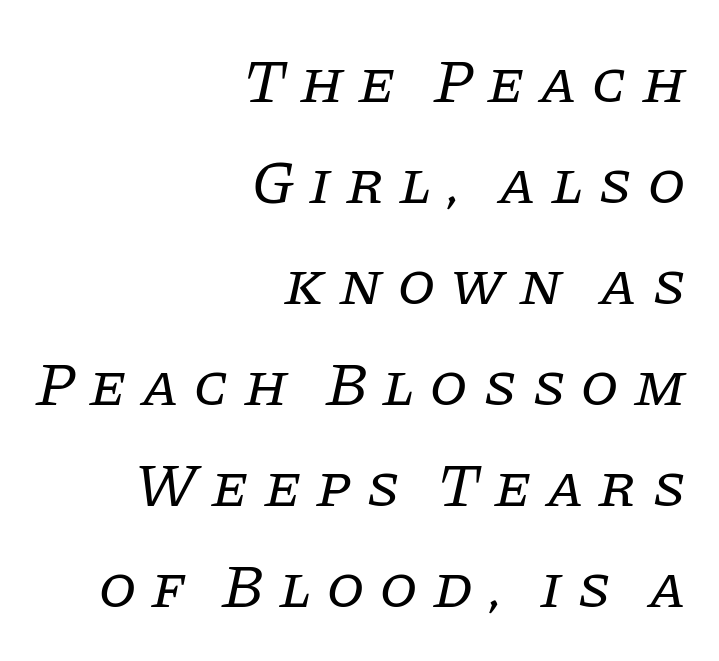
The letters are spread apart with noticeably loose tracking. Looks like regular typesetting: each glyph gets only the width it needs. Compared with ordinary roman type, these characters are visibly tilted. The characters display serif detailing at their extremities. Stem width sits at or under what a default text font uses. The line-height multiplier appears to be the usual default.
